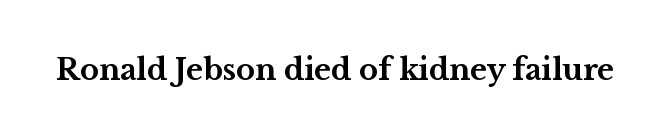
Ascenders rise straight up at ninety degrees. In terms of letterspacing, this is plain default setting. The font family rendered here belongs to the serif group. Its strokes are broad and dark, the hallmark of bold type. Underlining? Definitely not there. Think of a printed novel: that variable character pitch is what you see here.
